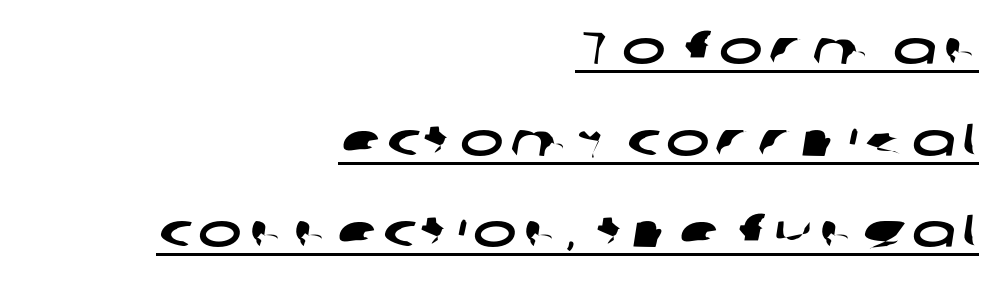
The image shows 46 px wide sans-serif type; set right-aligned, loose line spacing (1.99x), underlined; low stroke contrast and a medium x-height.
